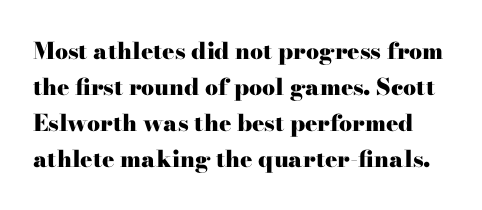
{"italic": "no", "bold": "yes", "underline": "no", "line_spacing": "normal", "line_spacing_ratio": 1.56, "letter_spacing": "normal", "letter_spacing_em": 0.0, "glyph_px": 23}
